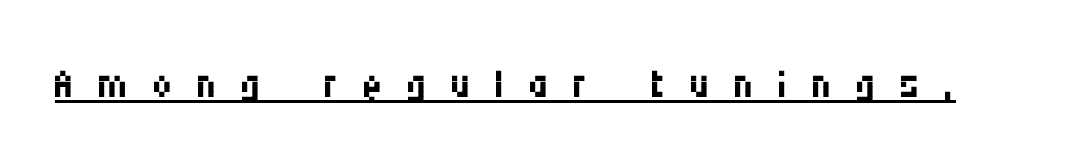
The image shows 57 px regular-weight, condensed sans-serif type, upright; set unusually wide letter spacing (+0.41 em), underlined; medium stroke contrast and a large x-height.
